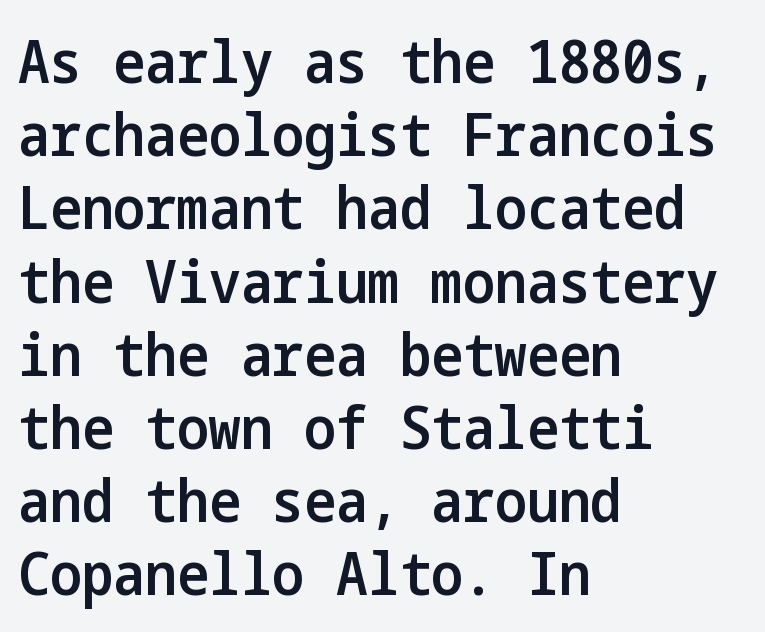
Look at the bottom of the vertical strokes: they stop flat, with no serifs. The space directly below the letters is spotless. The face used here is rendered with its standard letterfit. The axis of the letterforms is exactly vertical.
